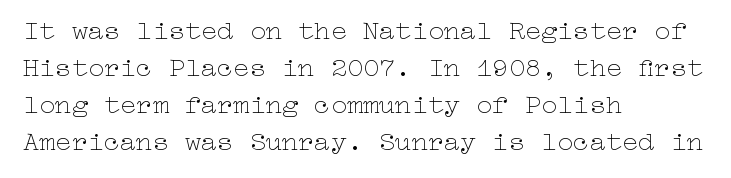
Q: Is the text bold? A: No.
Q: Is the text italic (slanted)? A: No, it is upright.
Q: Is the text underlined? A: No.
Q: How is the paragraph aligned? A: Left-aligned.
Q: Is the spacing between letters normal or unusually wide? A: Normal.
Q: Is the spacing between lines tight, normal or loose? A: Normal.
